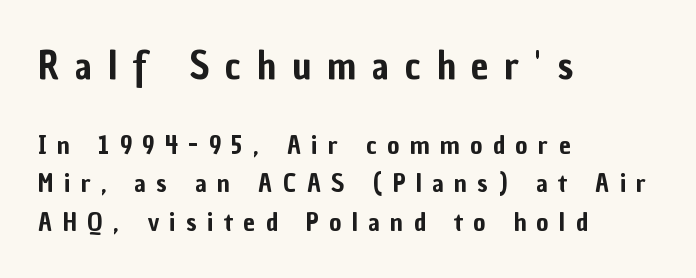
The image shows 39 px condensed sans-serif type, upright; set left-aligned, normal line spacing (1.48x), unusually wide letter spacing (+0.41 em), not underlined; the first (top) block is 1.5x larger; low stroke contrast and a medium x-height.
